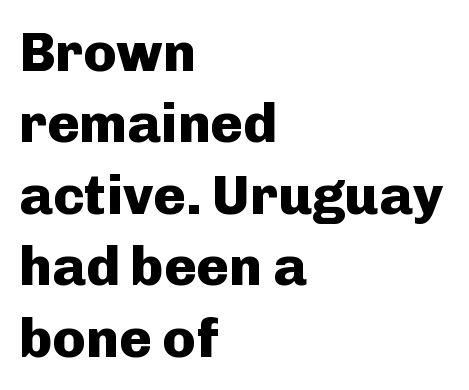
The image shows 55 px heavy sans-serif type, upright; set left-aligned, normal line spacing (1.3x), normal letter spacing, not underlined; low stroke contrast and a medium x-height.
